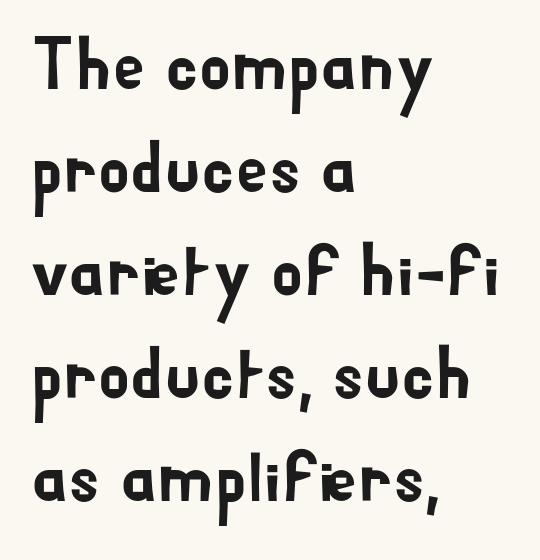
The image shows 73 px sans-serif type, upright; set left-aligned, normal line spacing (1.41x), normal letter spacing, not underlined; low stroke contrast and a small x-height.
